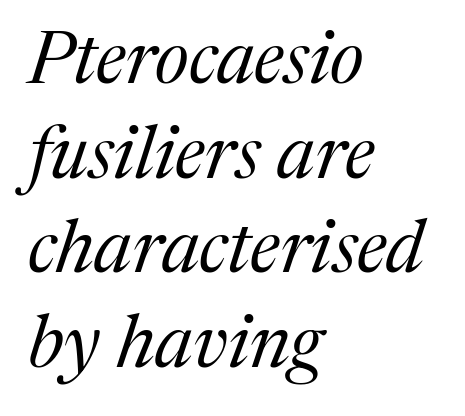
Proportional: the letters do not fall into vertical columns. The space beneath each line is pristine and unruled. The tracking reads as untouched default to a designer's eye. Counters stay open thanks to moderate or lighter strokes. The designer went with a serif here, giving each stem small feet.
